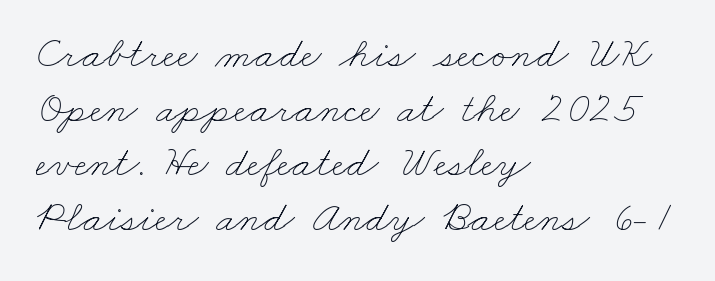
The image shows 44 px thin, wide type; set left-aligned, line spacing 1.24x, normal letter spacing, not underlined; low stroke contrast and a small x-height.
